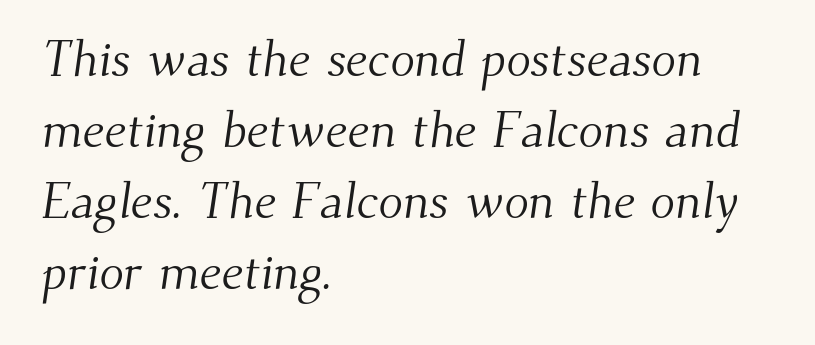
Q: Is the text bold? A: No.
Q: Is the typeface a serif or a sans-serif typeface? A: Serif.
Q: Is the text underlined? A: No.
Q: How is the paragraph aligned? A: Left-aligned.
Q: Is the spacing between letters normal or unusually wide? A: Normal.
Q: Is the spacing between lines tight, normal or loose? A: Normal.
Q: Width (condensed, normal, or wide)? A: Normal.
Q: Stroke contrast? A: Medium.
Q: x-height? A: Small.
Q: Monospaced? A: No.
